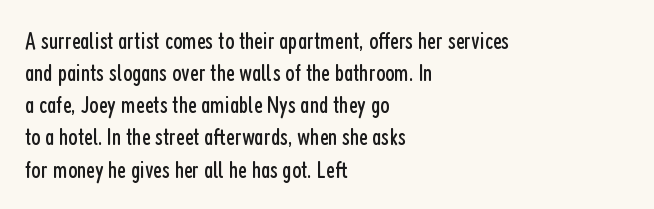
Q: Is the text bold? A: No.
Q: Is the text italic (slanted)? A: No, it is upright.
Q: Is the text underlined? A: No.
Q: How is the paragraph aligned? A: Left-aligned.
Q: Is the spacing between letters normal or unusually wide? A: Normal.
Q: Is the spacing between lines tight, normal or loose? A: Normal.
